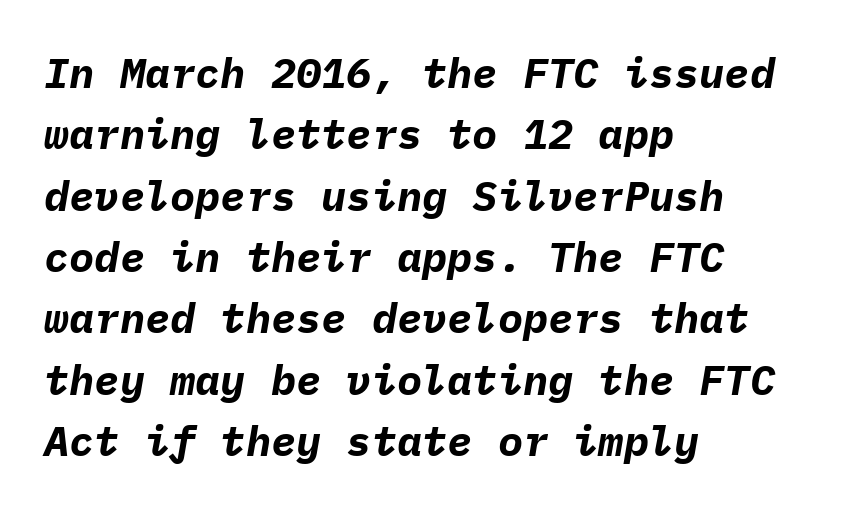
Default kerning and tracking; the words read as compact shapes. Is the block centered? No — it sits flush against the left margin. Spacing verdict: monospaced, one width for all characters. A full-strength bold gives these letters their thick strokes.
